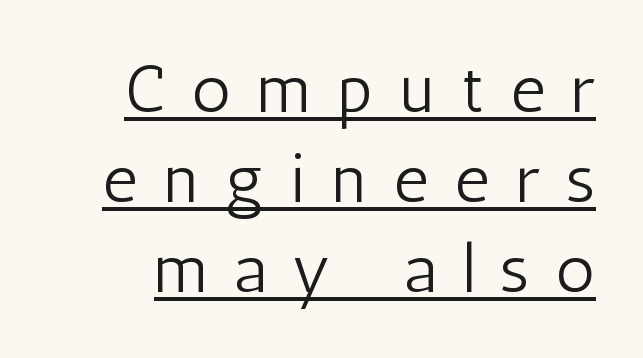
The image shows 68 px light, condensed sans-serif type, upright; set normal line spacing (1.32x), unusually wide letter spacing (+0.39 em), underlined; low stroke contrast and a medium x-height.
